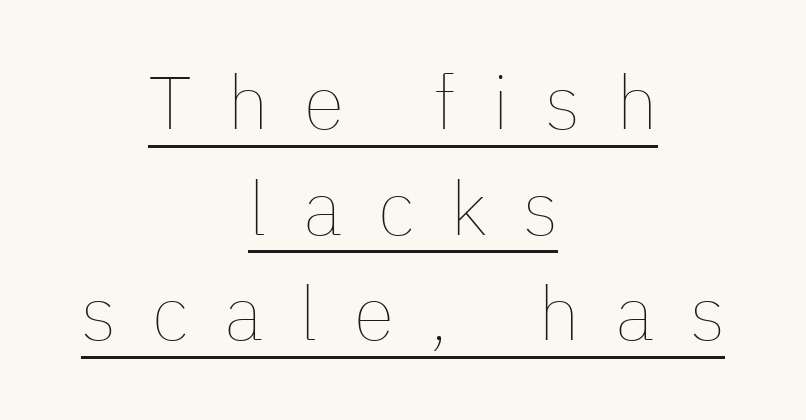
{"italic": "no", "bold": "no", "weight": "thin", "width": "normal", "stroke_contrast": "low", "x_height": "medium", "monospaced": "no", "underline": "yes", "align": "center", "line_spacing": "normal", "line_spacing_ratio": 1.41, "letter_spacing": "wide", "letter_spacing_em": 0.48, "glyph_px": 75}
